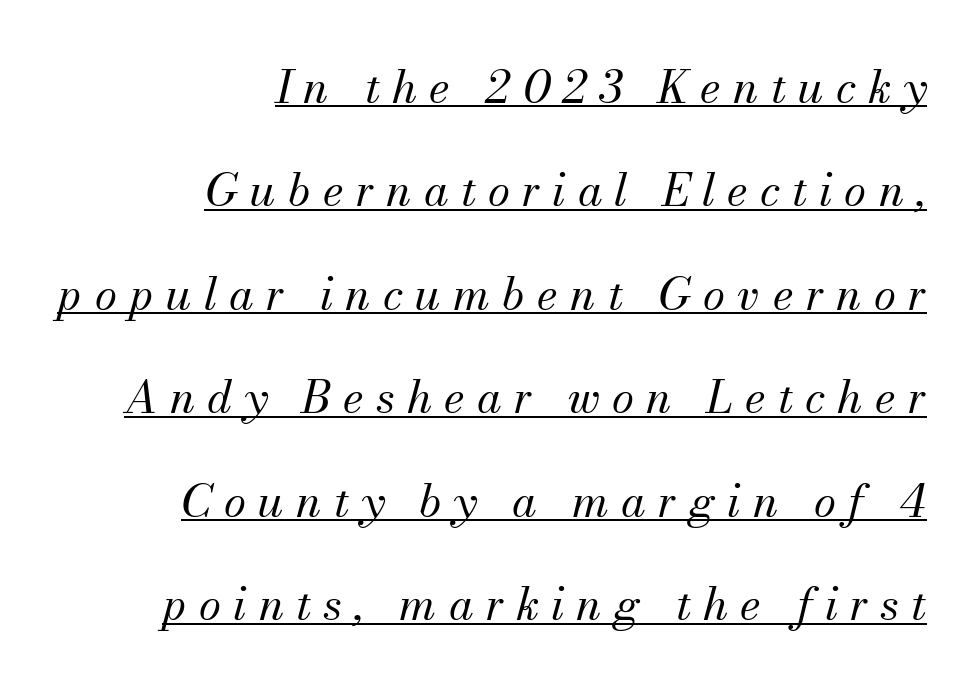
Weight: regular or lighter. Character widths vary here, with narrow letters taking less room than wide ones. The whole block is typeset with a tilt. The leading is generous, giving the passage an open texture.
